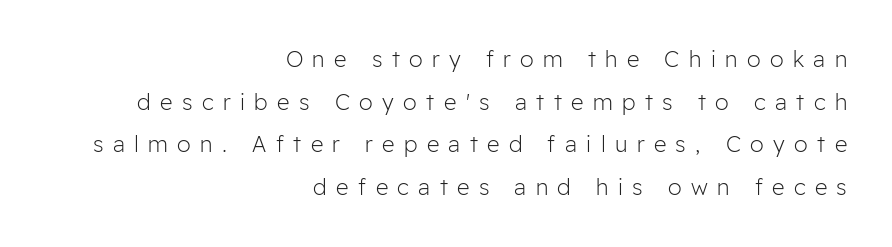
Q: Is the text bold? A: No.
Q: Is the text italic (slanted)? A: No, it is upright.
Q: Is the text underlined? A: No.
Q: How is the paragraph aligned? A: Right-aligned.
Q: Is the spacing between letters normal or unusually wide? A: Unusually wide.
Q: Is the spacing between lines tight, normal or loose? A: Loose.
